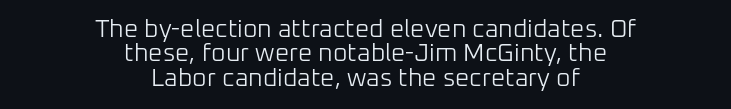
The image shows 25 px text type, upright; set centered, tight line spacing (0.98x), normal letter spacing, not underlined.
